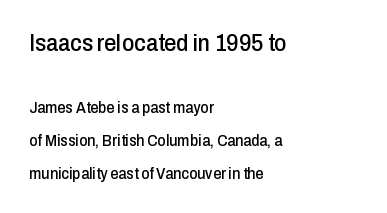
Q: Is the text italic (slanted)? A: No, it is upright.
Q: Is the text underlined? A: No.
Q: How is the paragraph aligned? A: Left-aligned.
Q: Is the spacing between letters normal or unusually wide? A: Normal.
Q: Is the spacing between lines tight, normal or loose? A: Loose.
Q: Which block of text is set in a larger size, the first (top) or the second (bottom)? A: The first (top) one.
